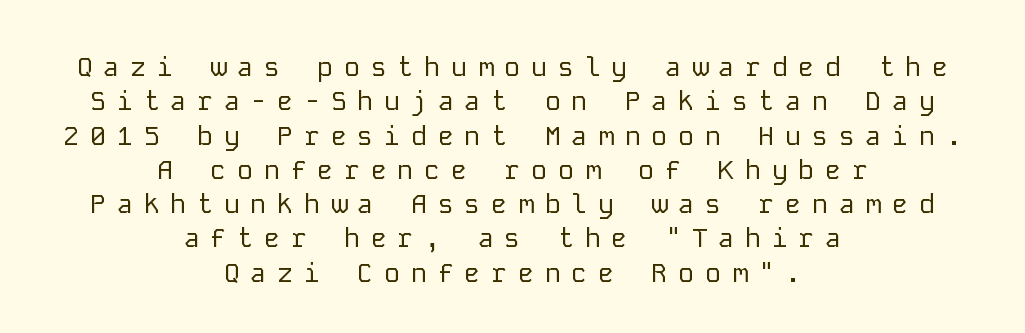
The image shows 27 px text type, upright; set centered, normal line spacing (1.27x), unusually wide letter spacing (+0.39 em), not underlined.
